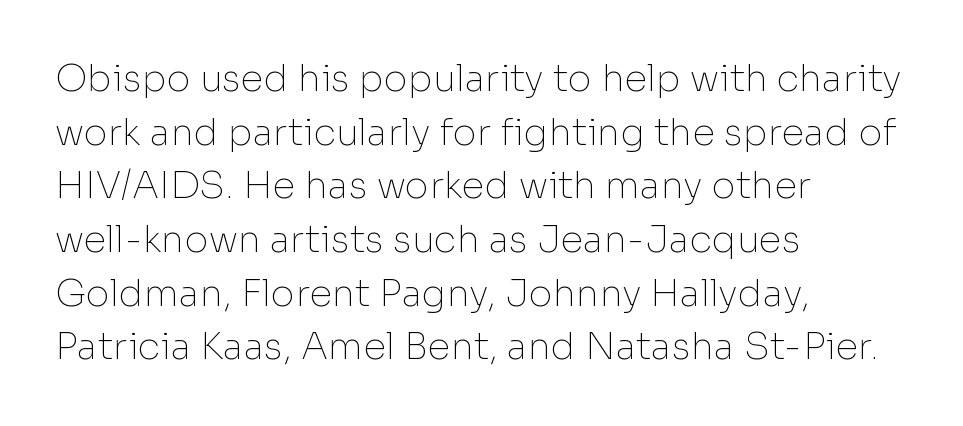
The image shows 37 px thin sans-serif type, upright; set left-aligned, normal line spacing (1.45x), normal letter spacing, not underlined; low stroke contrast and a medium x-height.
